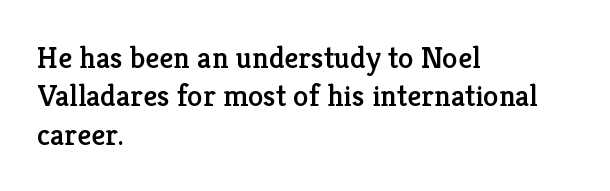
{"serif": "yes", "italic": "no", "width": "normal", "stroke_contrast": "low", "x_height": "medium", "monospaced": "no", "underline": "no", "align": "left", "line_spacing_ratio": 1.24, "letter_spacing": "normal", "letter_spacing_em": 0.0, "glyph_px": 31}
